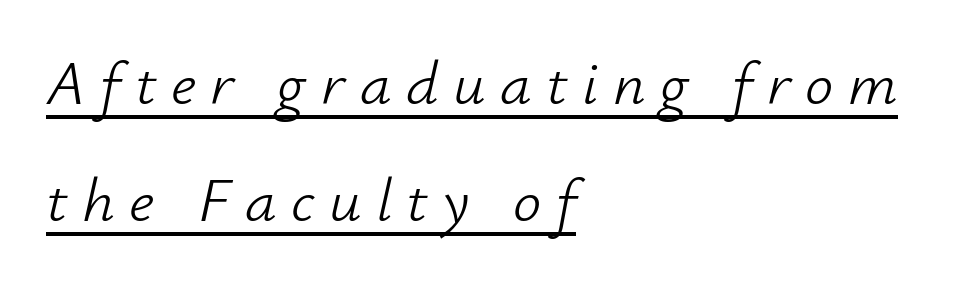
{"italic": "yes", "lean": "right", "slant_degrees": 12, "bold": "no", "weight": "light", "width": "normal", "stroke_contrast": "low", "x_height": "small", "monospaced": "no", "underline": "yes", "align": "left", "line_spacing_ratio": 1.85, "letter_spacing": "wide", "letter_spacing_em": 0.23, "glyph_px": 63}
